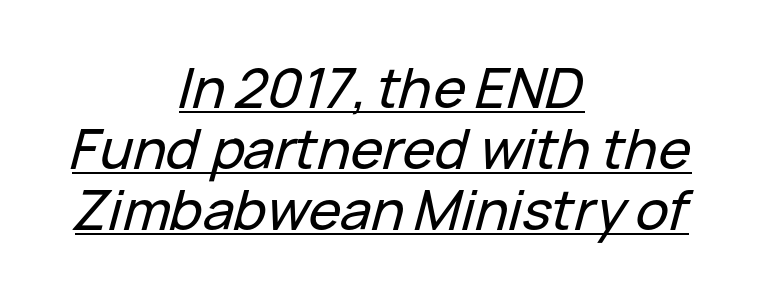
{"italic": "yes", "lean": "right", "slant_degrees": 15, "width": "normal", "stroke_contrast": "low", "x_height": "medium", "monospaced": "no", "underline": "yes", "align": "center", "line_spacing": "tight", "line_spacing_ratio": 1.11, "letter_spacing": "normal", "letter_spacing_em": 0.0, "glyph_px": 55}
